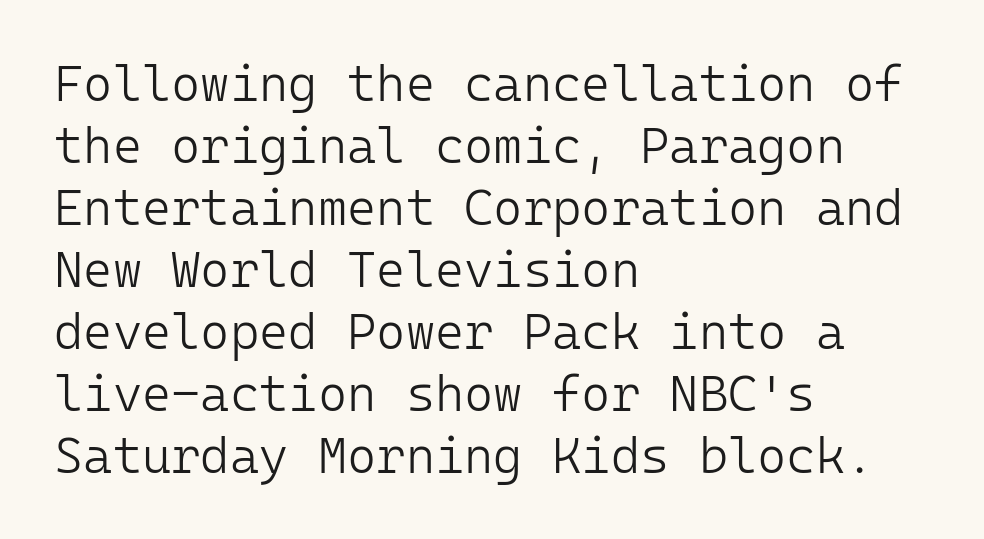
Q: Is the text bold? A: No.
Q: Is the text italic (slanted)? A: No, it is upright.
Q: Is the typeface a serif or a sans-serif typeface? A: Sans-serif.
Q: Is the text underlined? A: No.
Q: How is the paragraph aligned? A: Left-aligned.
Q: Is the spacing between letters normal or unusually wide? A: Normal.
Q: Width (condensed, normal, or wide)? A: Normal.
Q: Stroke contrast? A: Low.
Q: x-height? A: Medium.
Q: Monospaced? A: Yes.
